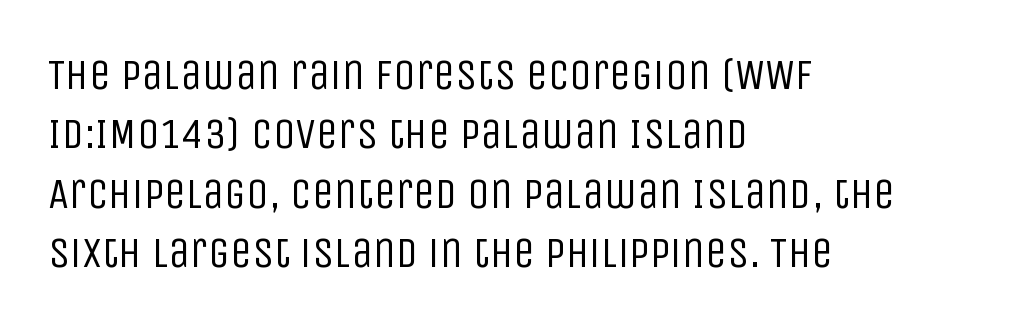
Q: Is the text bold? A: No.
Q: Is the text italic (slanted)? A: No, it is upright.
Q: Is the typeface a serif or a sans-serif typeface? A: Sans-serif.
Q: Is the text underlined? A: No.
Q: How is the paragraph aligned? A: Left-aligned.
Q: Is the spacing between letters normal or unusually wide? A: Normal.
Q: Is the spacing between lines tight, normal or loose? A: Normal.
Q: Width (condensed, normal, or wide)? A: Condensed.
Q: Stroke contrast? A: Low.
Q: x-height? A: Large.
Q: Monospaced? A: No.
